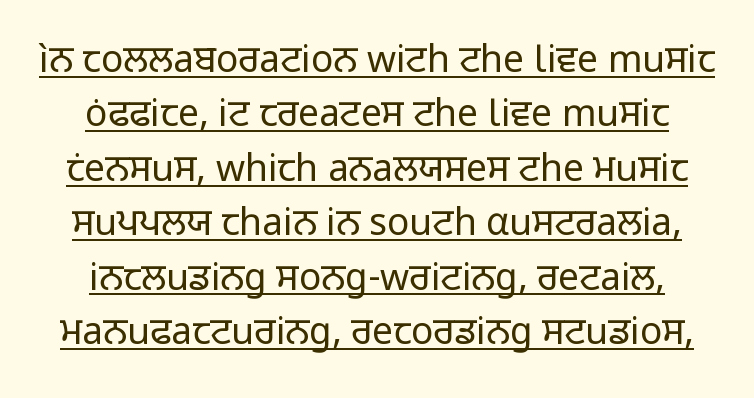
Varying glyph widths throughout — classic text-font behaviour. What stands out about the letter spacing? Nothing — it is the standard amount. The rendering uses a moderate line-height, typical for paragraphs. The letters stand straight up with perfectly vertical stems. Stroke thickness stays within the range of a standard reading face or lighter.
